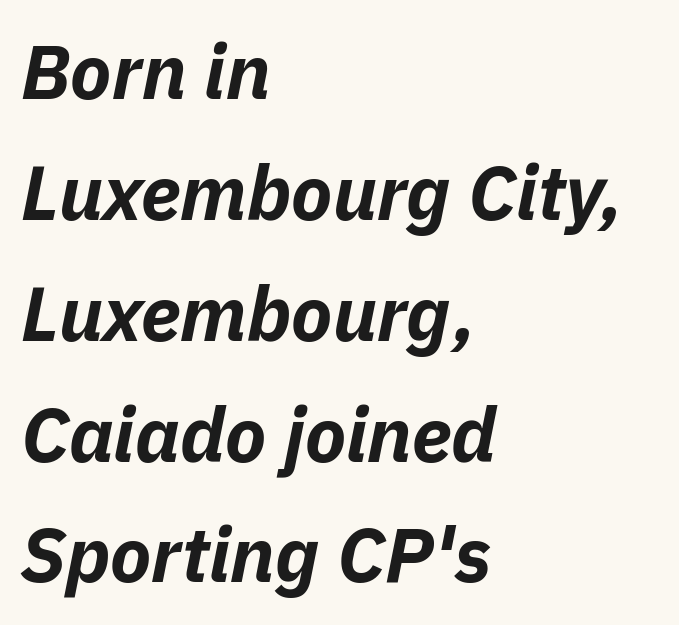
Q: Is the text bold? A: Yes.
Q: Is the text italic (slanted)? A: Yes, it leans right by about 11 degrees.
Q: Is the text underlined? A: No.
Q: How is the paragraph aligned? A: Left-aligned.
Q: Is the spacing between letters normal or unusually wide? A: Normal.
Q: Is the spacing between lines tight, normal or loose? A: Normal.
Q: Width (condensed, normal, or wide)? A: Normal.
Q: Stroke contrast? A: Low.
Q: x-height? A: Medium.
Q: Monospaced? A: No.
